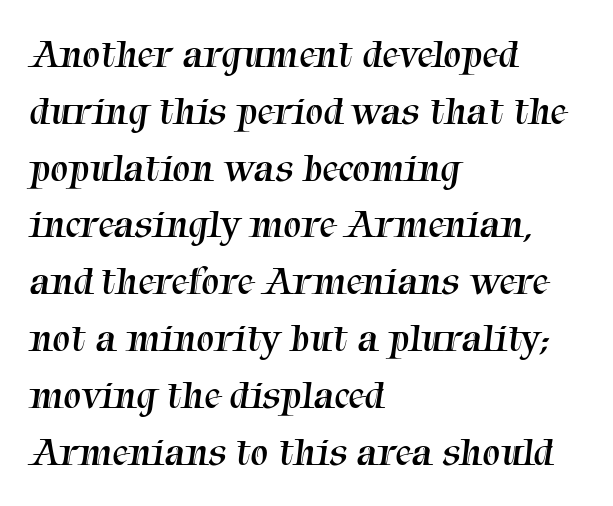
Q: Is the text bold? A: No.
Q: Is the typeface a serif or a sans-serif typeface? A: Serif.
Q: Is the text underlined? A: No.
Q: How is the paragraph aligned? A: Left-aligned.
Q: Is the spacing between letters normal or unusually wide? A: Normal.
Q: Is the spacing between lines tight, normal or loose? A: Normal.
Q: Width (condensed, normal, or wide)? A: Normal.
Q: Stroke contrast? A: Medium.
Q: x-height? A: Medium.
Q: Monospaced? A: No.
